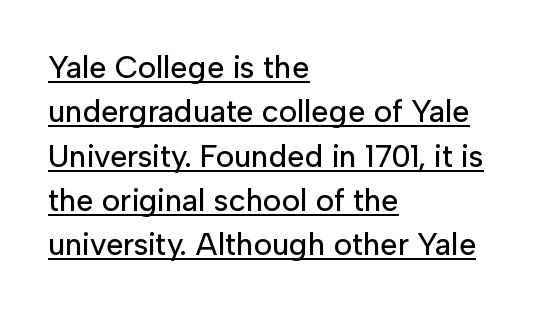
Q: Is the text italic (slanted)? A: No, it is upright.
Q: Is the typeface a serif or a sans-serif typeface? A: Sans-serif.
Q: Is the text underlined? A: Yes.
Q: How is the paragraph aligned? A: Left-aligned.
Q: Is the spacing between letters normal or unusually wide? A: Normal.
Q: Is the spacing between lines tight, normal or loose? A: Normal.
Q: Width (condensed, normal, or wide)? A: Normal.
Q: Stroke contrast? A: Low.
Q: x-height? A: Medium.
Q: Monospaced? A: No.
